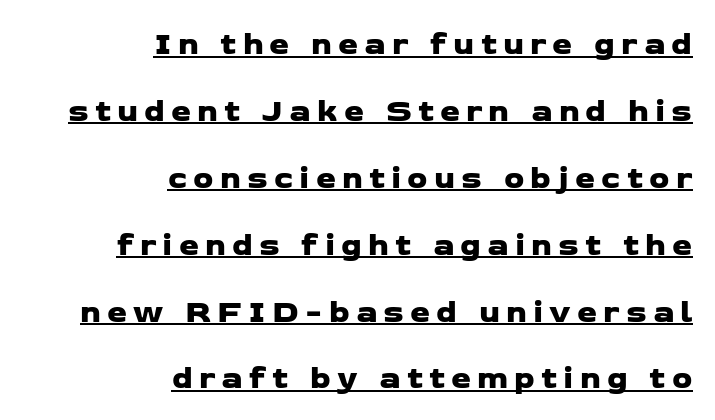
Has an underline been added? It has. Which margin do the lines hug? The right one — the left edge is uneven. Varying glyph widths throughout — classic text-font behaviour. Students, observe: this is what heavily led, spacious text looks like. Is this a sans? Yes — the strokes have no serifs.
